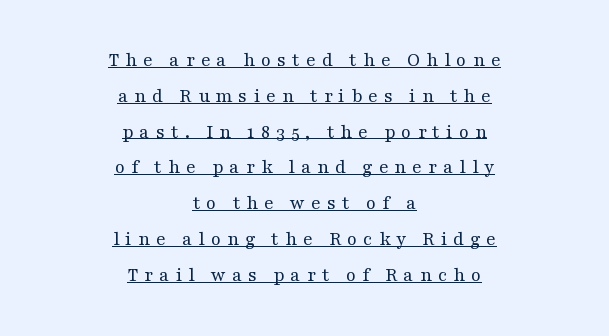
Q: Is the text bold? A: No.
Q: Is the text italic (slanted)? A: No, it is upright.
Q: Is the text underlined? A: Yes.
Q: How is the paragraph aligned? A: Centered.
Q: Is the spacing between letters normal or unusually wide? A: Unusually wide.
